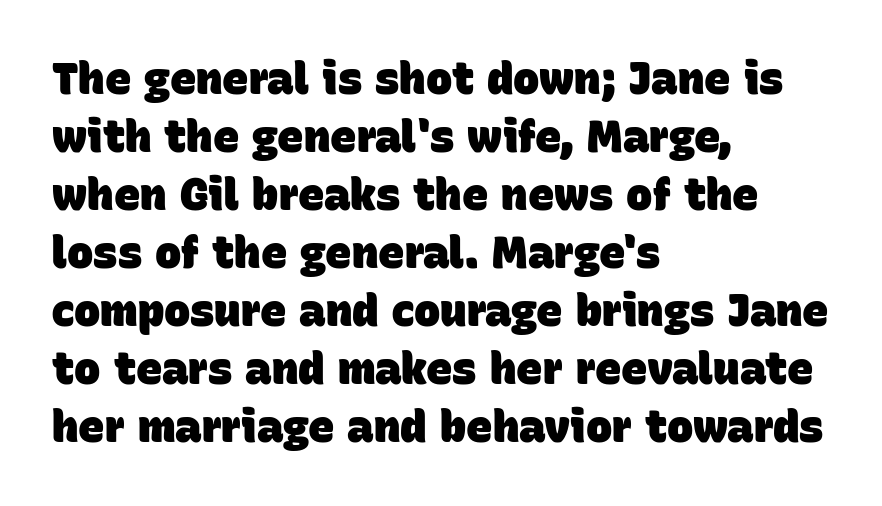
{"serif": "no", "bold": "yes", "weight": "heavy", "width": "normal", "stroke_contrast": "low", "x_height": "large", "monospaced": "no", "underline": "no", "align": "left", "line_spacing": "normal", "line_spacing_ratio": 1.32, "letter_spacing": "normal", "letter_spacing_em": 0.0, "glyph_px": 44}
